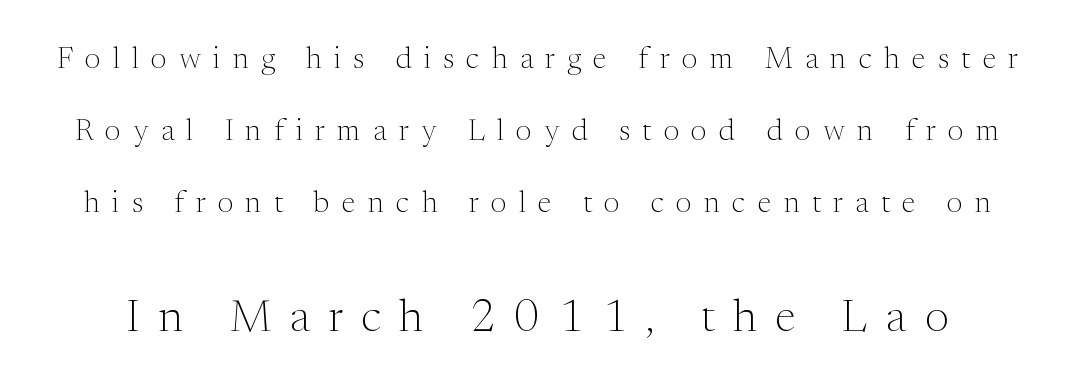
{"serif": "yes", "italic": "no", "bold": "no", "weight": "light", "width": "normal", "stroke_contrast": "medium", "x_height": "medium", "monospaced": "no", "underline": "no", "line_spacing": "loose", "line_spacing_ratio": 2.4, "letter_spacing": "wide", "letter_spacing_em": 0.41, "larger_block": "second", "size_ratio": 1.5, "glyph_px": 45}
